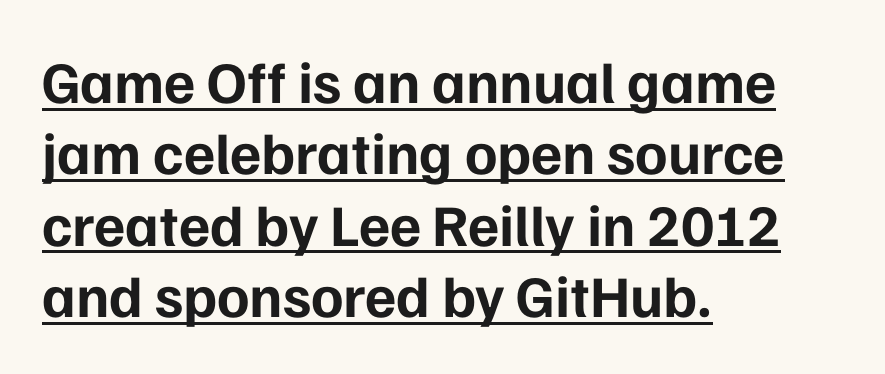
The image shows 59 px bold sans-serif type, upright; set left-aligned, line spacing 1.21x, normal letter spacing, underlined; low stroke contrast and a medium x-height.
